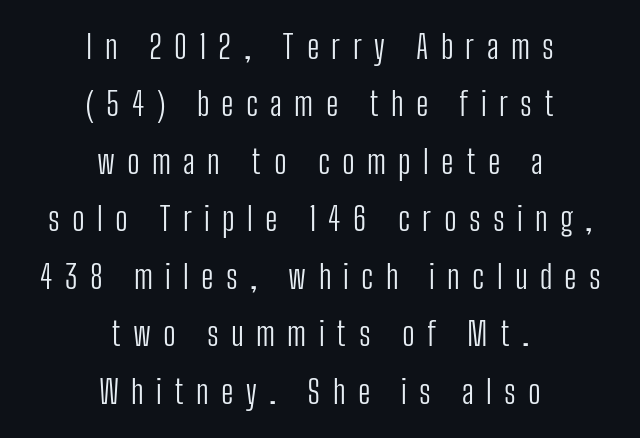
Q: Is the text bold? A: No.
Q: Is the text italic (slanted)? A: No, it is upright.
Q: Is the typeface a serif or a sans-serif typeface? A: Sans-serif.
Q: Is the text underlined? A: No.
Q: How is the paragraph aligned? A: Centered.
Q: Is the spacing between letters normal or unusually wide? A: Unusually wide.
Q: Width (condensed, normal, or wide)? A: Condensed.
Q: Stroke contrast? A: Low.
Q: x-height? A: Medium.
Q: Monospaced? A: No.
